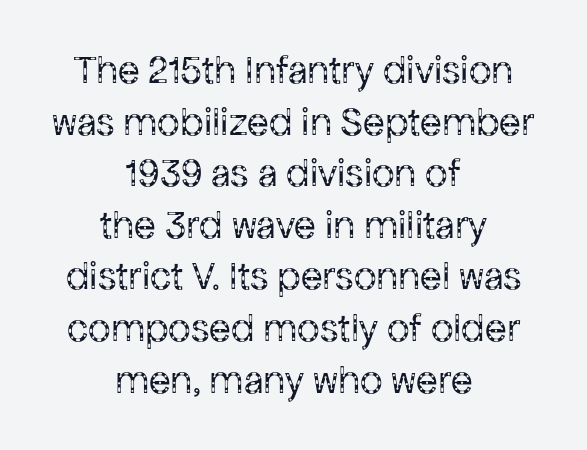
Q: Is the text bold? A: No.
Q: Is the text italic (slanted)? A: No, it is upright.
Q: Is the typeface a serif or a sans-serif typeface? A: Sans-serif.
Q: Is the text underlined? A: No.
Q: How is the paragraph aligned? A: Centered.
Q: Is the spacing between letters normal or unusually wide? A: Normal.
Q: Is the spacing between lines tight, normal or loose? A: Normal.
Q: Width (condensed, normal, or wide)? A: Normal.
Q: Stroke contrast? A: Low.
Q: x-height? A: Medium.
Q: Monospaced? A: No.
